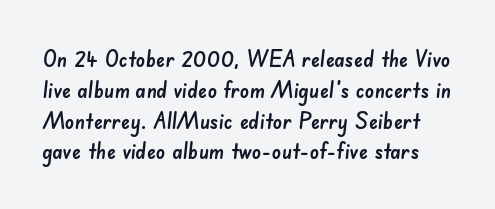
{"underline": "no", "line_spacing": "normal", "line_spacing_ratio": 1.34, "letter_spacing": "normal", "letter_spacing_em": 0.0, "glyph_px": 23}
